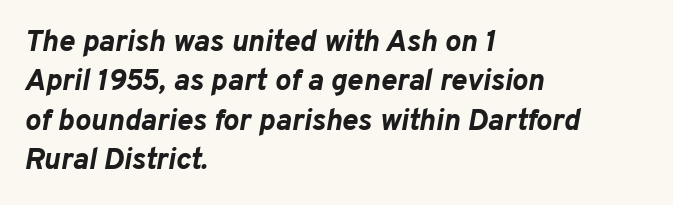
Q: Is the text bold? A: Yes.
Q: Is the text italic (slanted)? A: Yes, it leans right by about 10 degrees.
Q: Is the text underlined? A: No.
Q: How is the paragraph aligned? A: Left-aligned.
Q: Is the spacing between letters normal or unusually wide? A: Normal.
Q: Is the spacing between lines tight, normal or loose? A: Normal.
Q: Width (condensed, normal, or wide)? A: Normal.
Q: Stroke contrast? A: Low.
Q: x-height? A: Medium.
Q: Monospaced? A: No.
